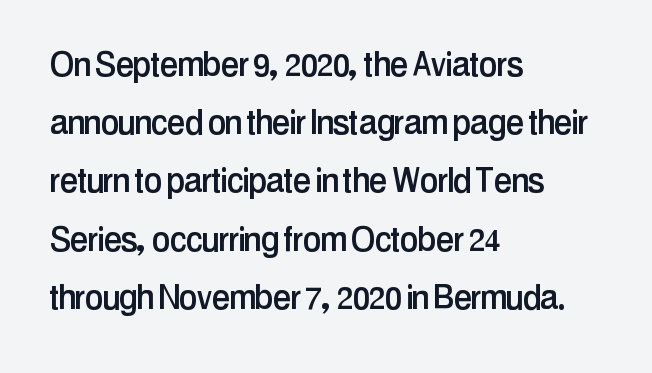
The image shows 41 px condensed sans-serif type, upright; set left-aligned, normal line spacing (1.42x), normal letter spacing, not underlined; low stroke contrast and a medium x-height.
